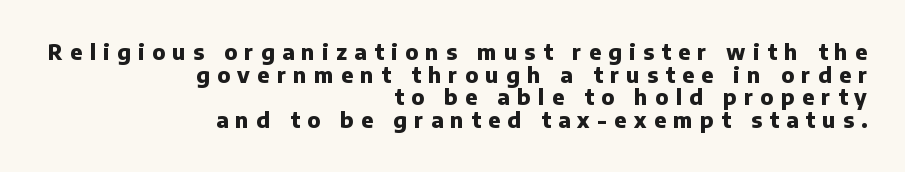
{"italic": "no", "bold": "yes", "underline": "no", "align": "right", "line_spacing": "tight", "line_spacing_ratio": 1.08, "letter_spacing": "wide", "letter_spacing_em": 0.36, "glyph_px": 21}
